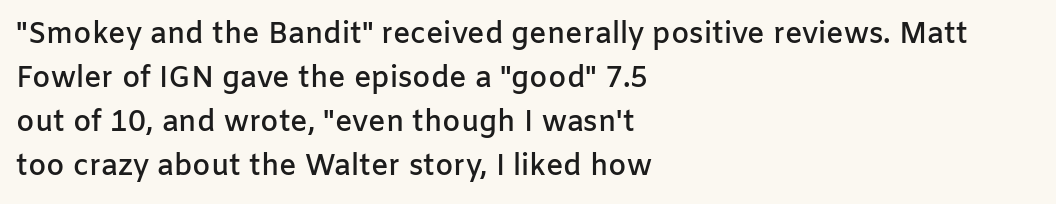
The image shows 29 px semibold sans-serif type, upright; set left-aligned, normal line spacing (1.52x), normal letter spacing, not underlined; low stroke contrast and a medium x-height.
